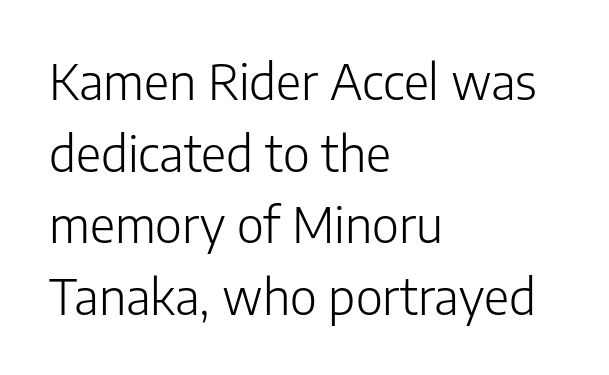
{"serif": "no", "italic": "no", "bold": "no", "weight": "light", "width": "normal", "stroke_contrast": "low", "x_height": "medium", "monospaced": "no", "underline": "no", "align": "left", "line_spacing": "normal", "line_spacing_ratio": 1.46, "letter_spacing": "normal", "letter_spacing_em": 0.0, "glyph_px": 49}
